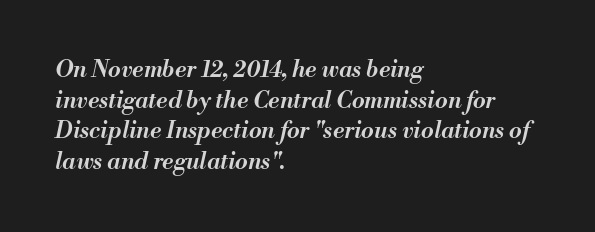
Q: Is the text bold? A: Semi-bold.
Q: Is the text italic (slanted)? A: Yes, it leans right by about 13 degrees.
Q: Is the text underlined? A: No.
Q: How is the paragraph aligned? A: Left-aligned.
Q: Is the spacing between letters normal or unusually wide? A: Normal.
Q: Is the spacing between lines tight, normal or loose? A: Normal.
